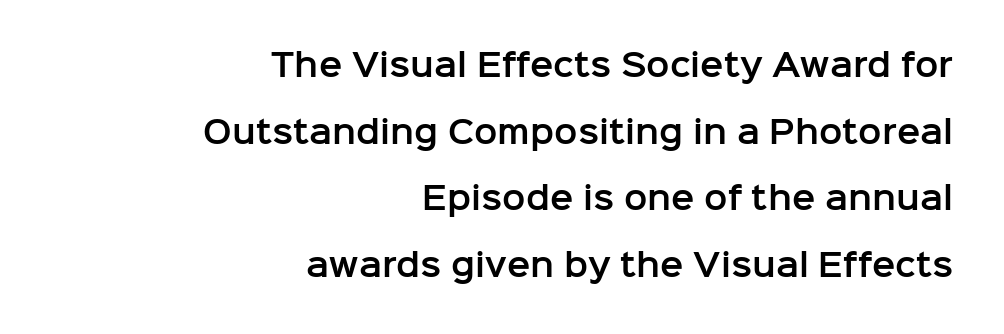
Q: Is the text italic (slanted)? A: No, it is upright.
Q: Is the typeface a serif or a sans-serif typeface? A: Sans-serif.
Q: Is the text underlined? A: No.
Q: How is the paragraph aligned? A: Right-aligned.
Q: Is the spacing between letters normal or unusually wide? A: Normal.
Q: Is the spacing between lines tight, normal or loose? A: Loose.
Q: Width (condensed, normal, or wide)? A: Normal.
Q: Stroke contrast? A: Low.
Q: x-height? A: Medium.
Q: Monospaced? A: No.
